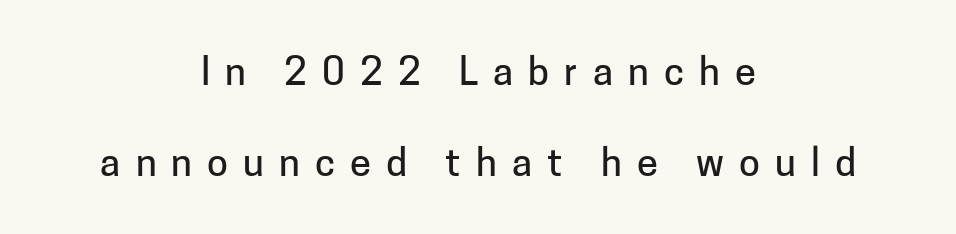
{"serif": "no", "italic": "no", "width": "normal", "stroke_contrast": "low", "x_height": "medium", "monospaced": "no", "underline": "no", "align": "center", "line_spacing": "loose", "line_spacing_ratio": 2.4, "letter_spacing": "wide", "letter_spacing_em": 0.4, "glyph_px": 38}
